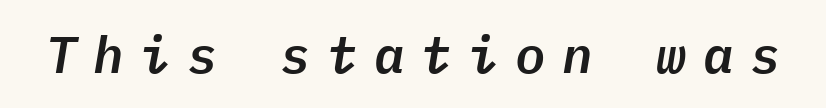
Q: Is the text italic (slanted)? A: Yes, it leans right by about 9 degrees.
Q: Is the text underlined? A: No.
Q: Is the spacing between letters normal or unusually wide? A: Unusually wide.
Q: Width (condensed, normal, or wide)? A: Normal.
Q: Stroke contrast? A: Low.
Q: x-height? A: Medium.
Q: Monospaced? A: Yes.
